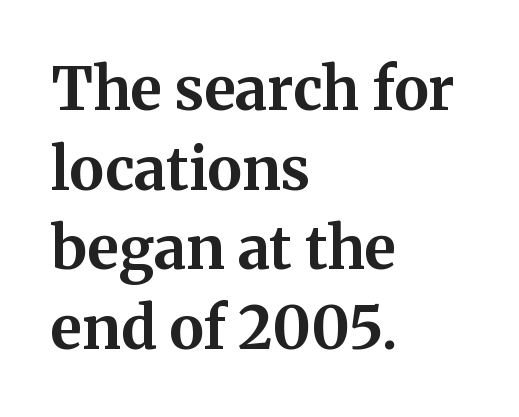
The image shows 59 px bold serif type, upright; set left-aligned, normal line spacing (1.35x), normal letter spacing, not underlined; medium stroke contrast and a medium x-height.
